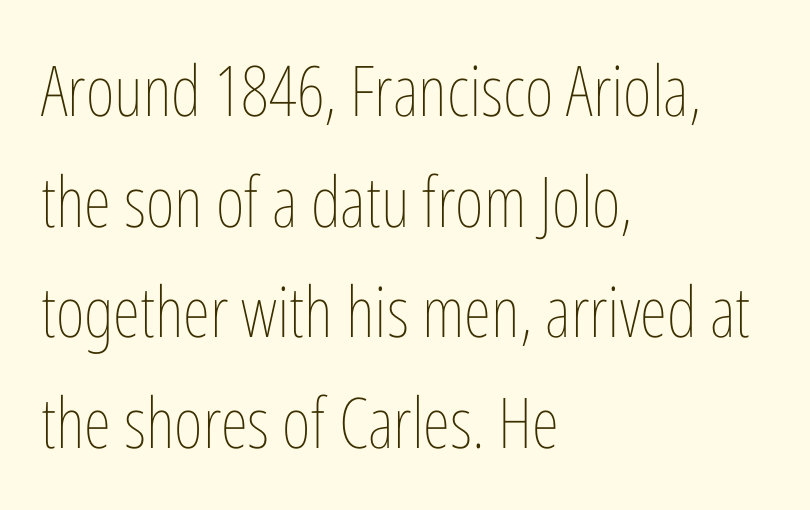
The image shows 70 px thin, condensed type, upright; set left-aligned, normal line spacing (1.58x), normal letter spacing, not underlined; low stroke contrast and a medium x-height.
